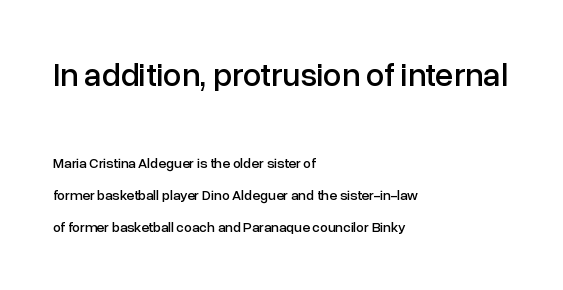
{"serif": "no", "italic": "no", "width": "normal", "stroke_contrast": "low", "x_height": "medium", "monospaced": "no", "underline": "no", "align": "left", "line_spacing": "loose", "line_spacing_ratio": 2.27, "letter_spacing": "normal", "letter_spacing_em": 0.0, "larger_block": "first", "size_ratio": 2.36, "glyph_px": 33}
